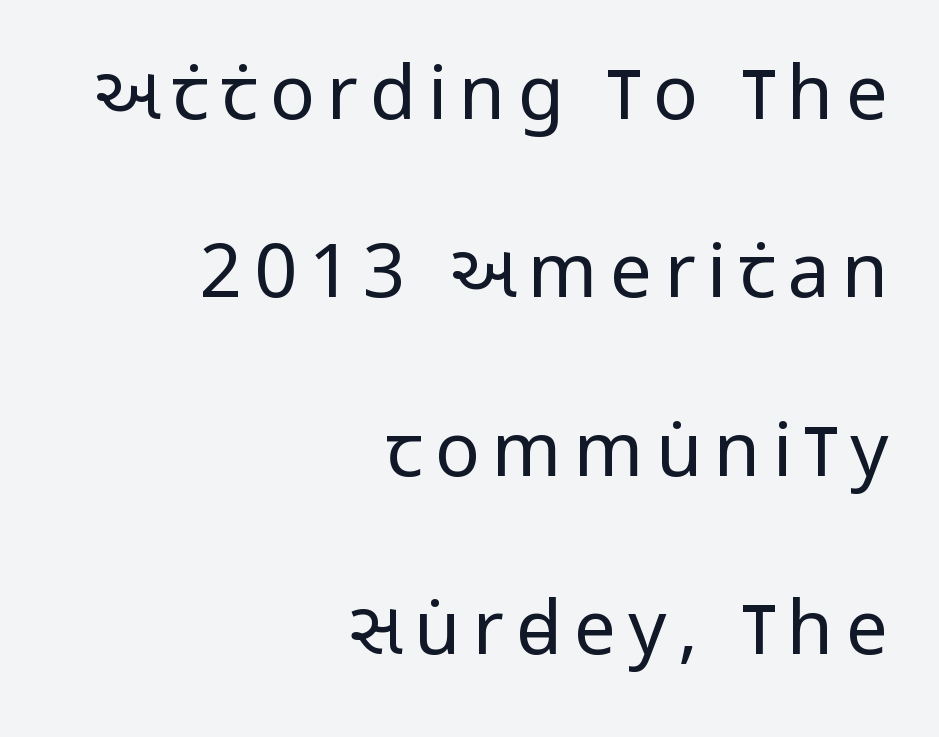
{"serif": "no", "italic": "no", "bold": "no", "weight": "regular", "width": "condensed", "stroke_contrast": "low", "x_height": "large", "monospaced": "no", "underline": "no", "align": "right", "line_spacing": "loose", "line_spacing_ratio": 2.38, "glyph_px": 75}
